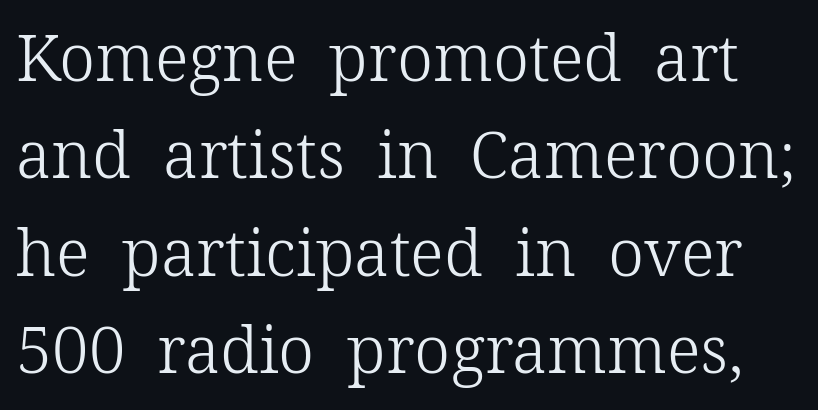
{"serif": "yes", "italic": "no", "bold": "no", "weight": "light", "width": "normal", "stroke_contrast": "low", "x_height": "medium", "monospaced": "no", "underline": "no", "line_spacing": "normal", "line_spacing_ratio": 1.5, "letter_spacing": "normal", "letter_spacing_em": 0.0, "glyph_px": 65}
